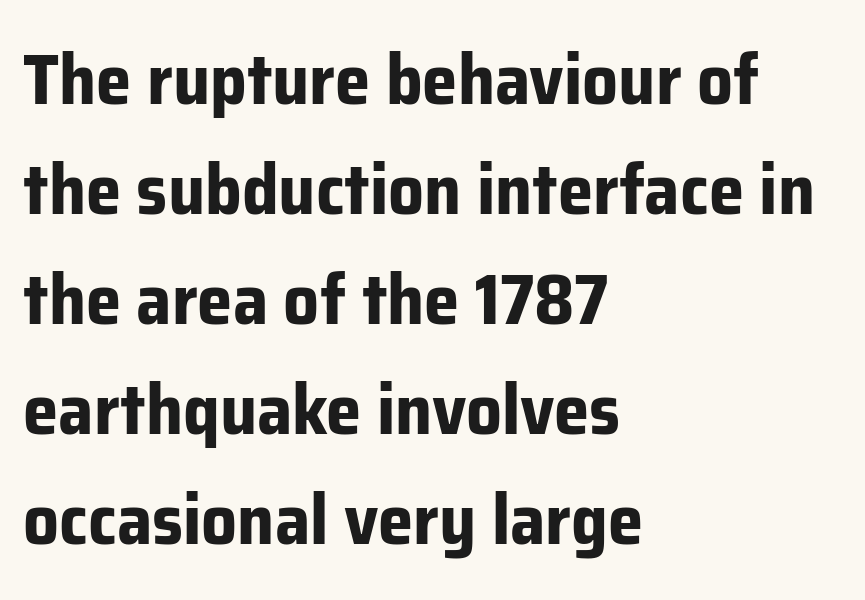
{"serif": "no", "italic": "no", "bold": "yes", "weight": "bold", "width": "normal", "stroke_contrast": "low", "x_height": "medium", "monospaced": "no", "underline": "no", "align": "left", "line_spacing": "normal", "line_spacing_ratio": 1.55, "letter_spacing": "normal", "letter_spacing_em": 0.0, "glyph_px": 71}
